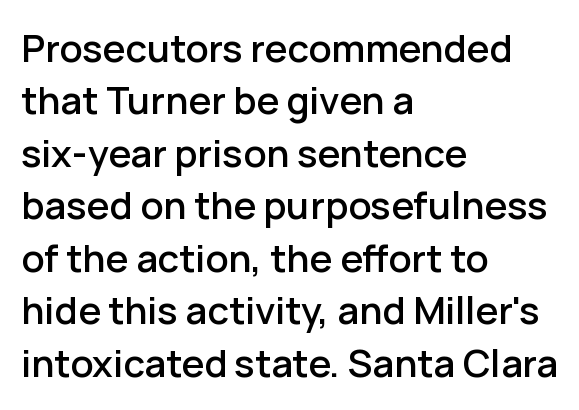
The image shows 38 px sans-serif type, upright; set left-aligned, normal line spacing (1.38x), normal letter spacing, not underlined; low stroke contrast and a medium x-height.
